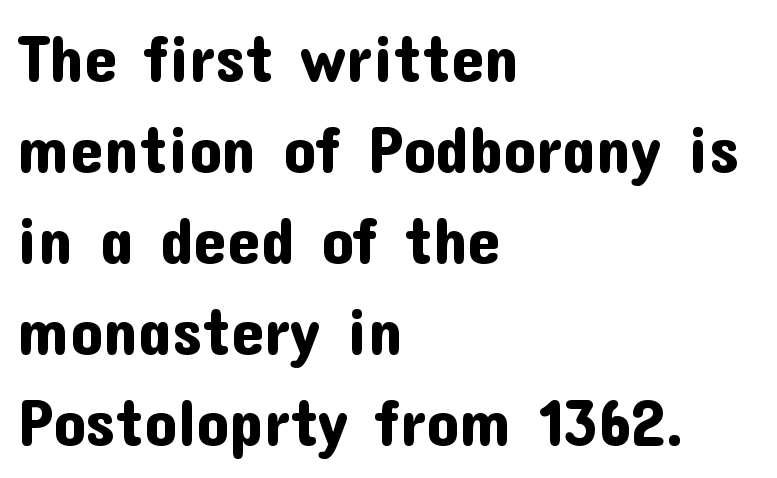
{"serif": "no", "italic": "no", "width": "normal", "stroke_contrast": "low", "x_height": "medium", "monospaced": "no", "underline": "no", "align": "left", "line_spacing": "normal", "line_spacing_ratio": 1.38, "letter_spacing": "normal", "letter_spacing_em": 0.0, "glyph_px": 66}
